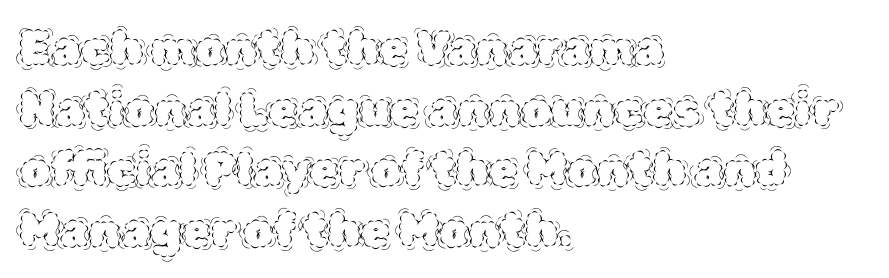
The image shows 47 px thin type, upright; set left-aligned, normal line spacing (1.29x), normal letter spacing, not underlined; a large x-height.
